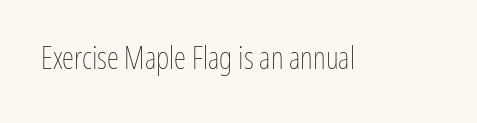
Stem width sits at or under what a default text font uses. Each row of text sits above clean, open space. Proportional: the letters do not fall into vertical columns. The line texture is even and compact thanks to regular tracking. Notice how the stems are strictly vertical — no italics here.
